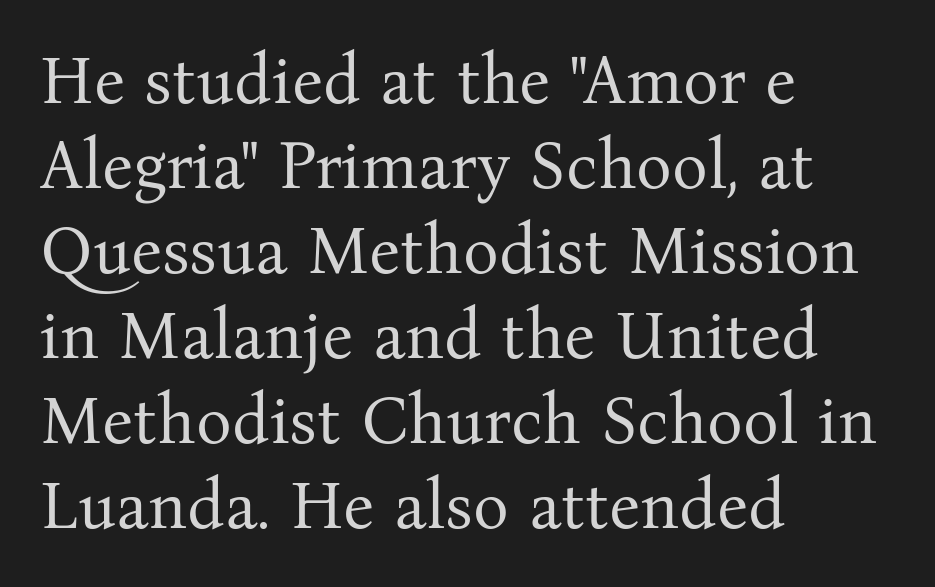
Q: Is the text bold? A: No.
Q: Is the text italic (slanted)? A: No, it is upright.
Q: Is the typeface a serif or a sans-serif typeface? A: Serif.
Q: Is the text underlined? A: No.
Q: How is the paragraph aligned? A: Left-aligned.
Q: Is the spacing between letters normal or unusually wide? A: Normal.
Q: Is the spacing between lines tight, normal or loose? A: Normal.
Q: Width (condensed, normal, or wide)? A: Normal.
Q: Stroke contrast? A: Medium.
Q: x-height? A: Medium.
Q: Monospaced? A: No.
